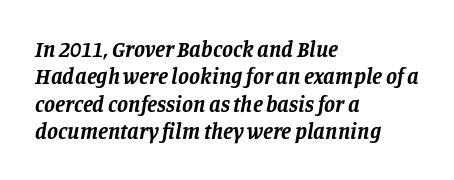
{"italic": "yes", "lean": "right", "slant_degrees": 11, "bold": "yes", "underline": "no", "align": "left", "line_spacing_ratio": 1.24, "letter_spacing": "normal", "letter_spacing_em": 0.0, "glyph_px": 22}
